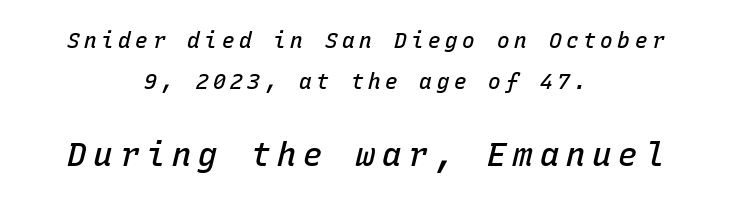
{"italic": "yes", "lean": "right", "slant_degrees": 15, "bold": "semi", "weight": "semibold", "width": "normal", "stroke_contrast": "low", "x_height": "medium", "monospaced": "yes", "underline": "no", "align": "center", "line_spacing": "loose", "line_spacing_ratio": 1.95, "letter_spacing": "wide", "letter_spacing_em": 0.22, "larger_block": "second", "size_ratio": 1.52, "glyph_px": 32}
